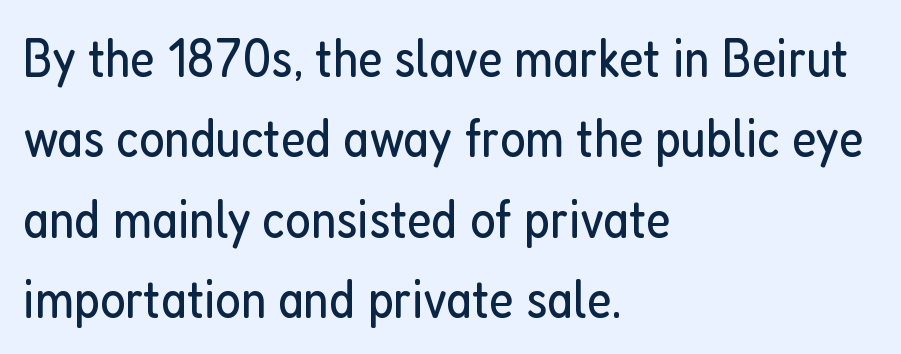
Q: Is the text bold? A: No.
Q: Is the text italic (slanted)? A: No, it is upright.
Q: Is the typeface a serif or a sans-serif typeface? A: Sans-serif.
Q: Is the text underlined? A: No.
Q: How is the paragraph aligned? A: Left-aligned.
Q: Is the spacing between letters normal or unusually wide? A: Normal.
Q: Is the spacing between lines tight, normal or loose? A: Normal.
Q: Width (condensed, normal, or wide)? A: Condensed.
Q: Stroke contrast? A: Low.
Q: x-height? A: Medium.
Q: Monospaced? A: No.
